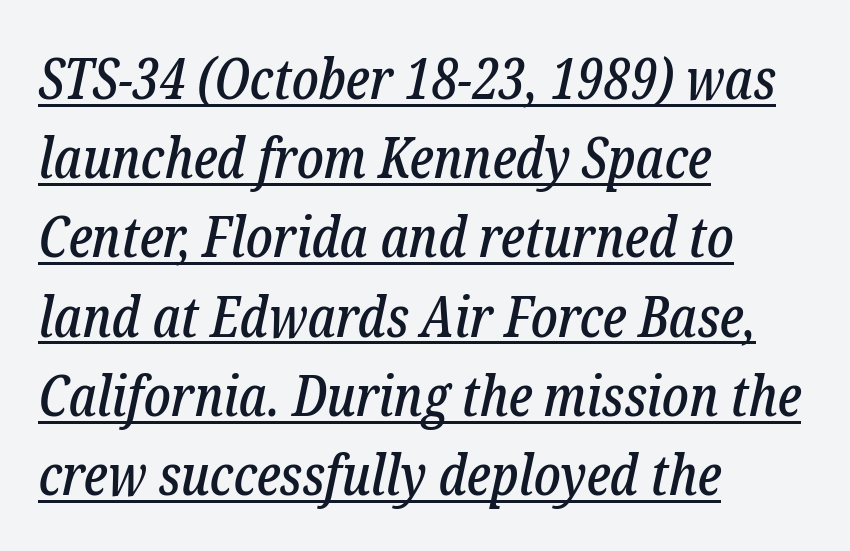
Q: Is the text italic (slanted)? A: Yes, it leans right by about 12 degrees.
Q: Is the typeface a serif or a sans-serif typeface? A: Serif.
Q: Is the text underlined? A: Yes.
Q: How is the paragraph aligned? A: Left-aligned.
Q: Is the spacing between letters normal or unusually wide? A: Normal.
Q: Is the spacing between lines tight, normal or loose? A: Normal.
Q: Width (condensed, normal, or wide)? A: Condensed.
Q: Stroke contrast? A: Low.
Q: x-height? A: Medium.
Q: Monospaced? A: No.
